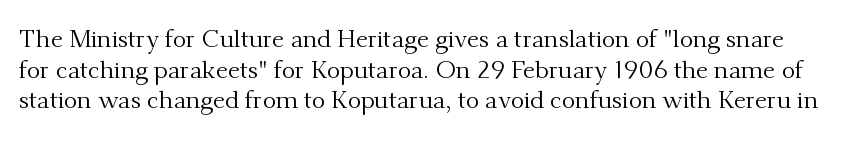
The image shows 25 px text type, upright; set line spacing 1.23x, normal letter spacing, not underlined.
